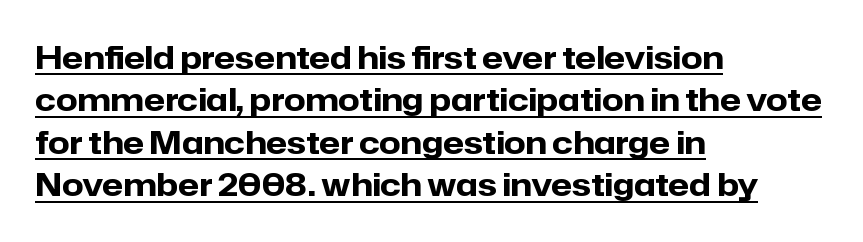
Q: Is the text bold? A: Yes.
Q: Is the text italic (slanted)? A: No, it is upright.
Q: Is the typeface a serif or a sans-serif typeface? A: Sans-serif.
Q: Is the text underlined? A: Yes.
Q: How is the paragraph aligned? A: Left-aligned.
Q: Is the spacing between letters normal or unusually wide? A: Normal.
Q: Is the spacing between lines tight, normal or loose? A: Normal.
Q: Width (condensed, normal, or wide)? A: Normal.
Q: Stroke contrast? A: Low.
Q: x-height? A: Medium.
Q: Monospaced? A: No.
